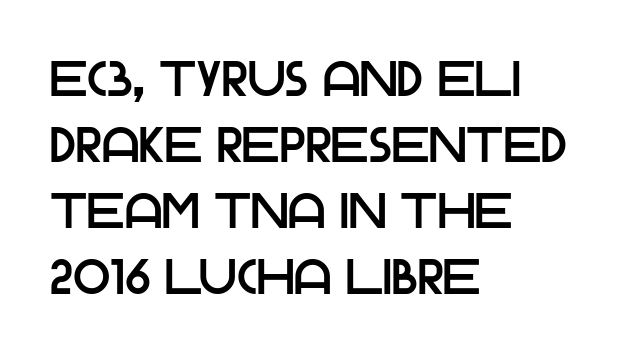
Each line starts at the same left margin while the right side varies. The letters carry no serifs — their stems end cleanly without finishing strokes. Unmarked baselines from the first word to the last. The passage shown is typed in a proportional face where columns would drift. The passage shown has conventional tracking throughout. A typesetter would call this leading conventional body-copy spacing.
